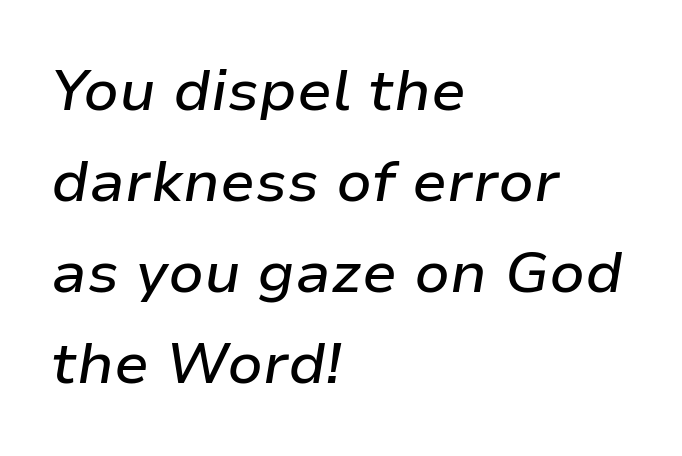
Normally led — the rows are evenly, conventionally spaced. Here the glyphs are tracked normally, forming tight word shapes. The rendering applies a slant to the glyphs. This sample has the flowing, uneven cadence of proportional lettering.
